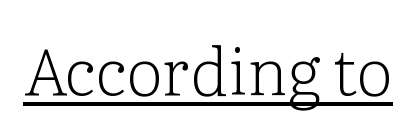
Q: Is the text bold? A: No.
Q: Is the text italic (slanted)? A: No, it is upright.
Q: Is the typeface a serif or a sans-serif typeface? A: Serif.
Q: Is the text underlined? A: Yes.
Q: Is the spacing between letters normal or unusually wide? A: Normal.
Q: Width (condensed, normal, or wide)? A: Normal.
Q: Stroke contrast? A: Low.
Q: x-height? A: Medium.
Q: Monospaced? A: No.
